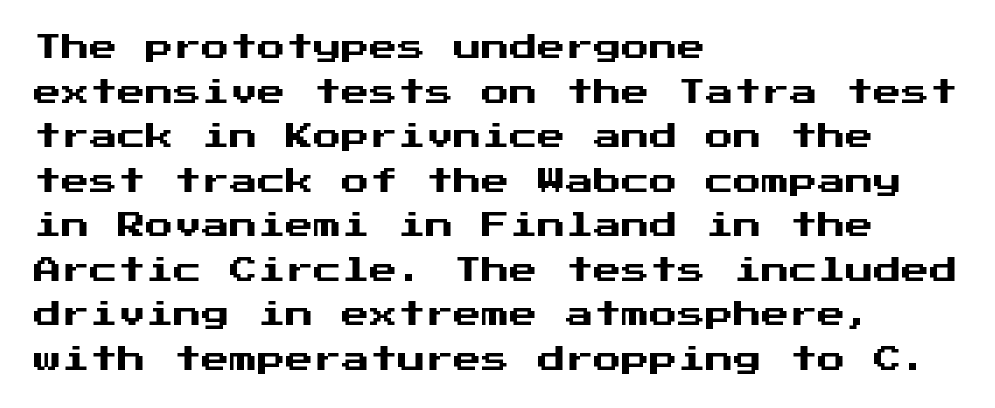
Nothing unusual about the tracking: characters are spaced as the font intends. If you measured baseline to baseline, you'd find a middling distance. Notice how the passage keeps a crisp vertical edge on the left only. Ordinary non-slanted type is in use. I'd call this a sans setting — the letters go barefoot. Lines of text with bare space underneath.
